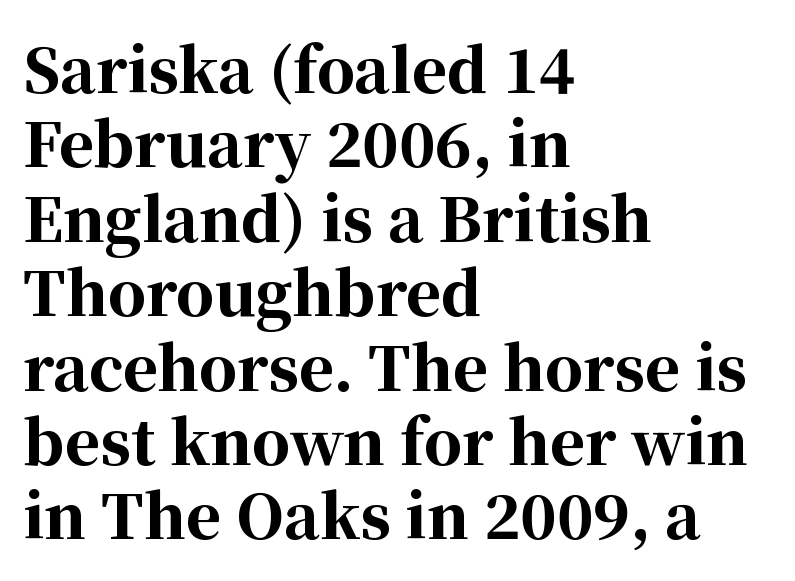
{"serif": "yes", "italic": "no", "bold": "yes", "weight": "bold", "width": "normal", "stroke_contrast": "high", "x_height": "medium", "monospaced": "no", "underline": "no", "align": "left", "line_spacing_ratio": 1.24, "letter_spacing": "normal", "letter_spacing_em": 0.0, "glyph_px": 60}
